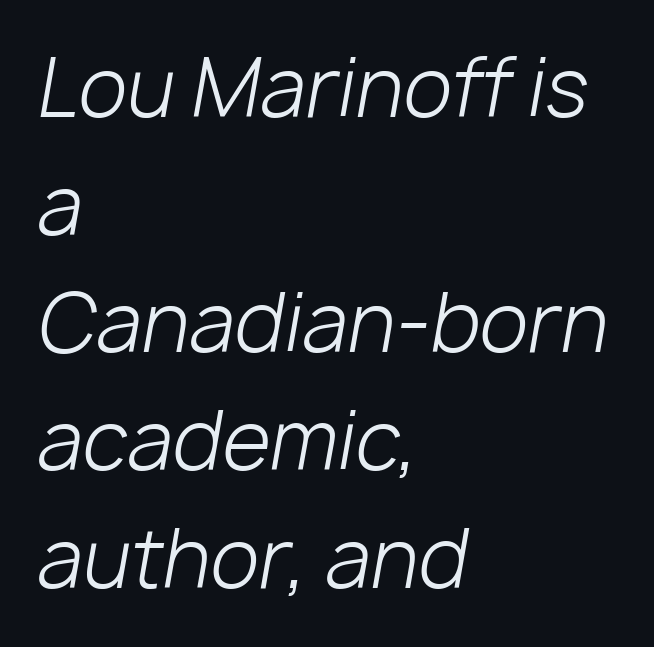
{"italic": "yes", "lean": "right", "slant_degrees": 10, "bold": "no", "weight": "light", "width": "normal", "stroke_contrast": "low", "x_height": "medium", "monospaced": "no", "underline": "no", "align": "left", "line_spacing": "normal", "line_spacing_ratio": 1.49, "letter_spacing": "normal", "letter_spacing_em": 0.0, "glyph_px": 79}
